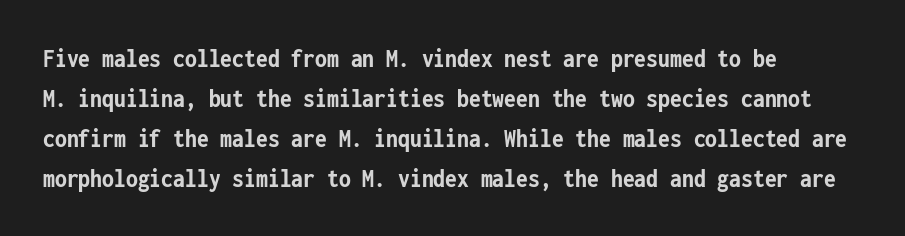
A student would call this left alignment; a typographer would say flush left, rag right. Lines of text with bare space underneath. Does the weight exceed regular? Yes, all the way to bold. Posture: vertical. The rows are spaced the way most documents space them. In terms of letterspacing, this is plain default setting.
